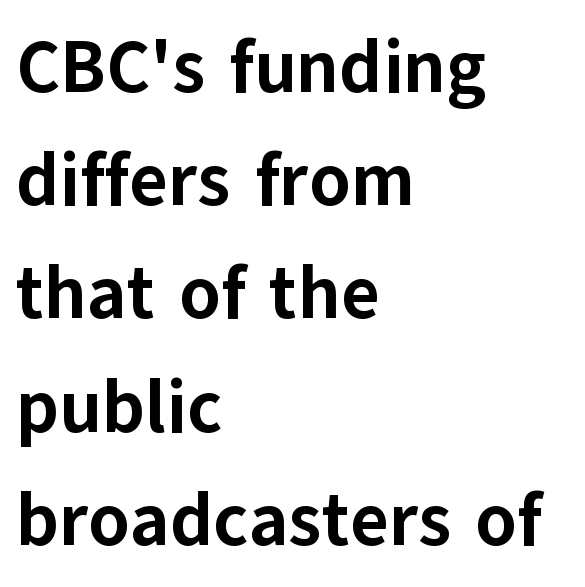
The image shows 74 px bold sans-serif type, upright; set left-aligned, normal line spacing (1.53x), normal letter spacing, not underlined; low stroke contrast and a medium x-height.
